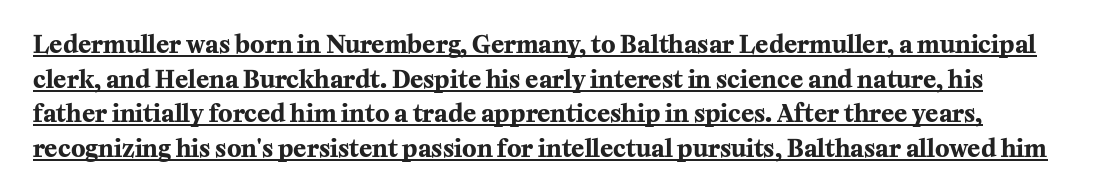
{"italic": "no", "bold": "yes", "underline": "yes", "line_spacing": "normal", "line_spacing_ratio": 1.44, "letter_spacing": "normal", "letter_spacing_em": 0.0, "glyph_px": 24}
